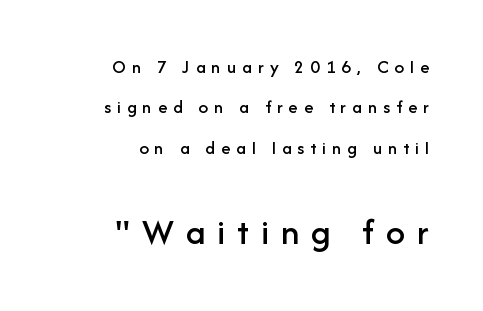
{"serif": "no", "italic": "no", "width": "normal", "stroke_contrast": "low", "x_height": "medium", "monospaced": "no", "underline": "no", "align": "right", "line_spacing": "loose", "line_spacing_ratio": 2.13, "letter_spacing": "wide", "letter_spacing_em": 0.31, "larger_block": "second", "size_ratio": 2.0, "glyph_px": 38}
